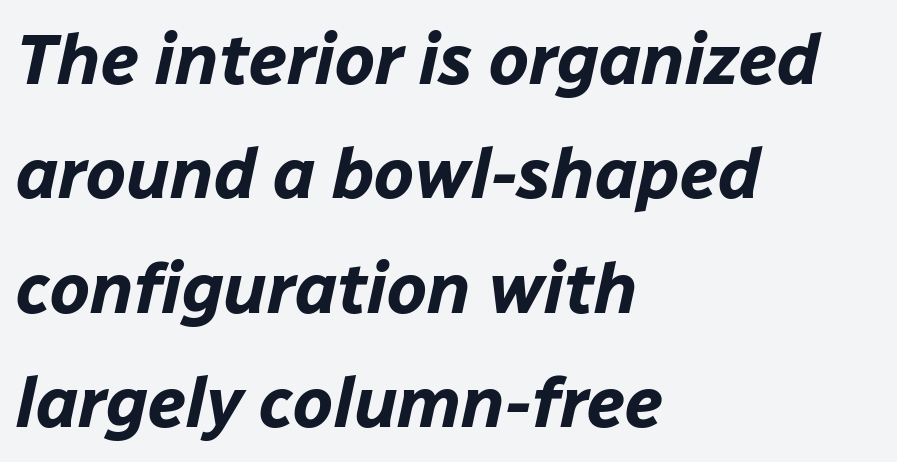
{"italic": "yes", "lean": "right", "slant_degrees": 12, "bold": "yes", "weight": "bold", "width": "normal", "stroke_contrast": "low", "x_height": "medium", "monospaced": "no", "underline": "no", "align": "left", "line_spacing": "normal", "line_spacing_ratio": 1.61, "letter_spacing": "normal", "letter_spacing_em": 0.0, "glyph_px": 71}
